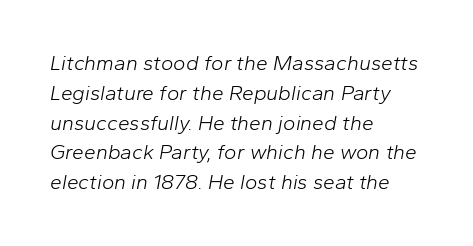
The image shows 21 px text type, italic (leaning right); set left-aligned, normal line spacing (1.42x), normal letter spacing, not underlined.
